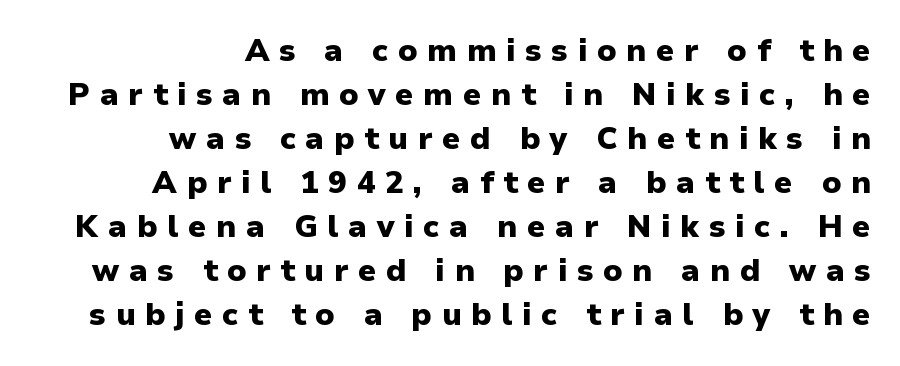
The image shows 31 px heavy sans-serif type, upright; set right-aligned, normal line spacing (1.42x), unusually wide letter spacing (+0.31 em), not underlined; low stroke contrast and a medium x-height.
